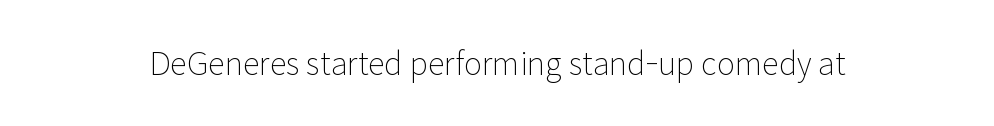
The passage shown is typeset with a sans-serif family. A roman cut, with each character standing at attention. The strip under each line holds only bare page. Caption: face not bold, strokes unweighted.
